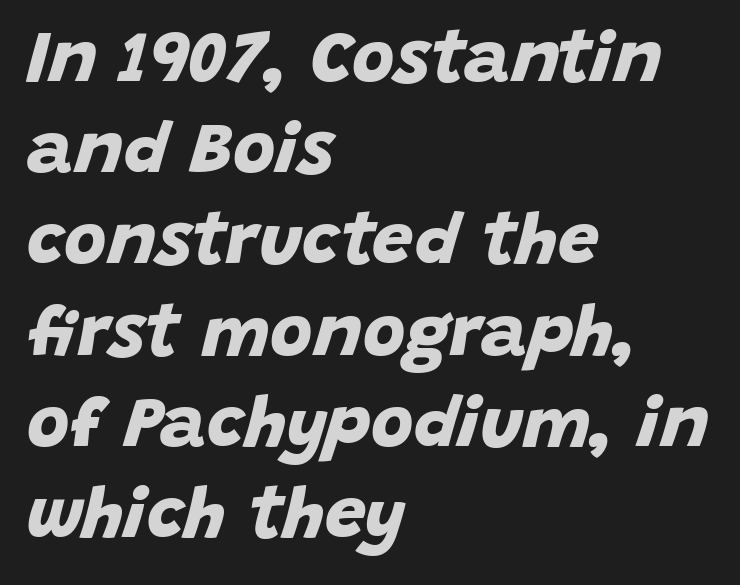
{"serif": "no", "bold": "yes", "weight": "bold", "width": "normal", "stroke_contrast": "low", "x_height": "large", "monospaced": "no", "underline": "no", "align": "left", "line_spacing": "normal", "line_spacing_ratio": 1.25, "letter_spacing": "normal", "letter_spacing_em": 0.0, "glyph_px": 73}
